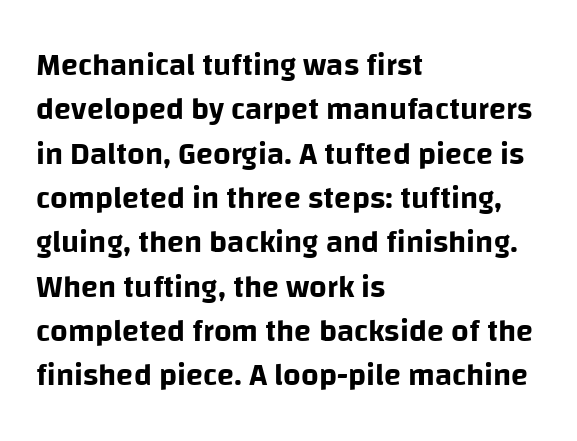
The lettering holds an erect, upright posture throughout. Baseline-to-baseline distance is the conventional proportion of letter height. In terms of letterform style, serifs are entirely absent. The paragraph has a hard left edge and a soft right edge.
